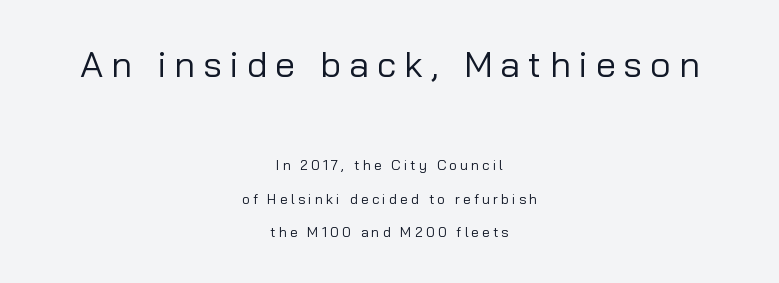
Q: Is the text bold? A: No.
Q: Is the text italic (slanted)? A: No, it is upright.
Q: Is the typeface a serif or a sans-serif typeface? A: Sans-serif.
Q: Is the text underlined? A: No.
Q: How is the paragraph aligned? A: Centered.
Q: Is the spacing between letters normal or unusually wide? A: Unusually wide.
Q: Is the spacing between lines tight, normal or loose? A: Loose.
Q: Which block of text is set in a larger size, the first (top) or the second (bottom)? A: The first (top) one.
Q: Width (condensed, normal, or wide)? A: Normal.
Q: Stroke contrast? A: Low.
Q: x-height? A: Medium.
Q: Monospaced? A: No.
